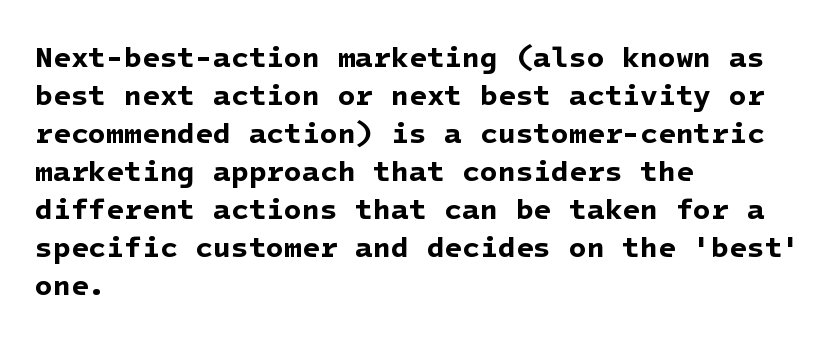
Leading matches the norm, producing a regular column. Chunky letters — that's bold for sure. The type family on display is of the sans-serif kind. Leftover space on each line is placed entirely after the last word.
